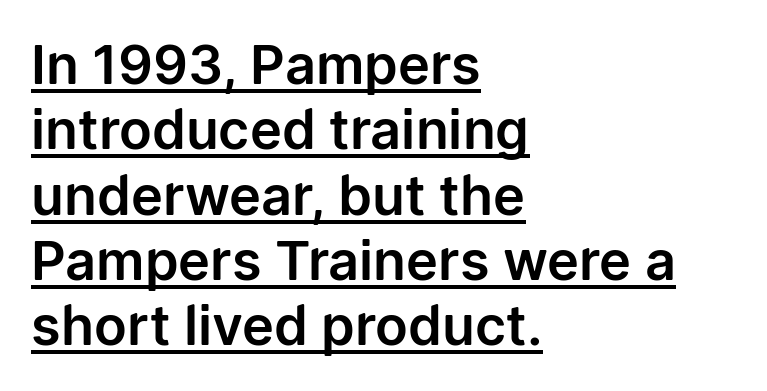
Each word holds together tightly as a unit, with standard inter-letter gaps. A sans-serif font was chosen for this passage. Is there an underline? Yes — a line sits under the letters. Do the letters lean? They stand straight. Looks like regular typesetting: each glyph gets only the width it needs.
